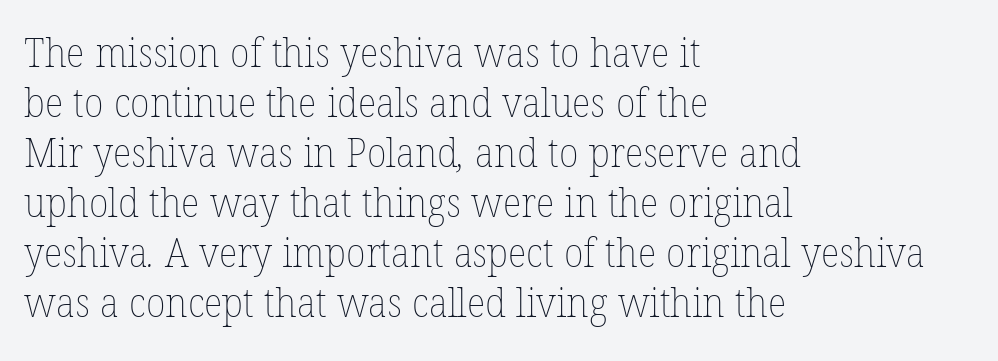
Q: Is the text bold? A: No.
Q: Is the text underlined? A: No.
Q: How is the paragraph aligned? A: Left-aligned.
Q: Is the spacing between letters normal or unusually wide? A: Normal.
Q: Is the spacing between lines tight, normal or loose? A: Normal.
Q: Width (condensed, normal, or wide)? A: Normal.
Q: Stroke contrast? A: Low.
Q: x-height? A: Medium.
Q: Monospaced? A: No.
